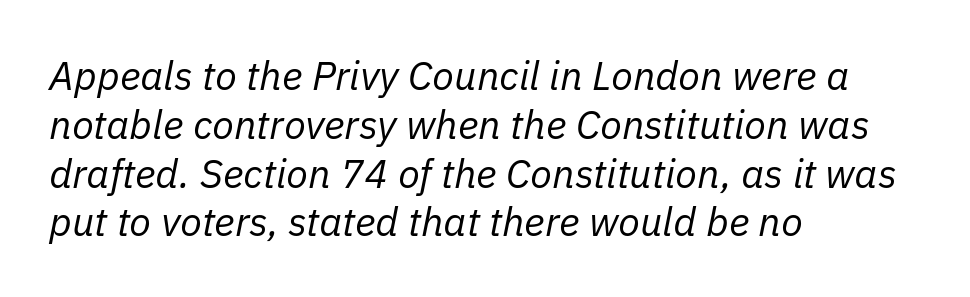
{"italic": "yes", "lean": "right", "slant_degrees": 11, "bold": "no", "weight": "regular", "width": "normal", "stroke_contrast": "low", "x_height": "medium", "monospaced": "no", "underline": "no", "align": "left", "line_spacing_ratio": 1.22, "letter_spacing": "normal", "letter_spacing_em": 0.0, "glyph_px": 40}
